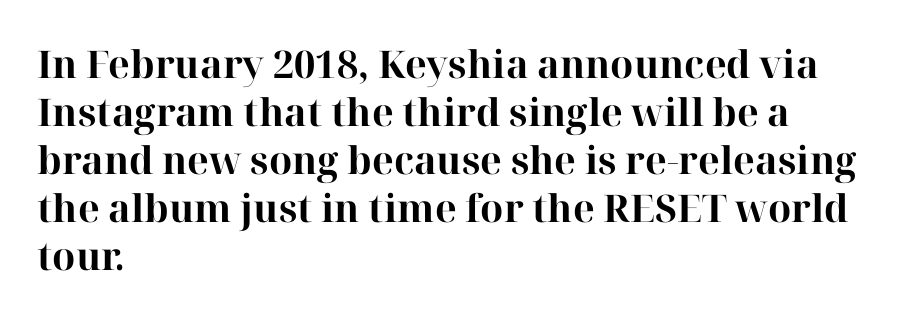
Q: Is the text bold? A: Yes.
Q: Is the text italic (slanted)? A: No, it is upright.
Q: Is the typeface a serif or a sans-serif typeface? A: Serif.
Q: Is the text underlined? A: No.
Q: How is the paragraph aligned? A: Left-aligned.
Q: Is the spacing between letters normal or unusually wide? A: Normal.
Q: Is the spacing between lines tight, normal or loose? A: Normal.
Q: Width (condensed, normal, or wide)? A: Normal.
Q: Stroke contrast? A: High.
Q: x-height? A: Medium.
Q: Monospaced? A: No.
